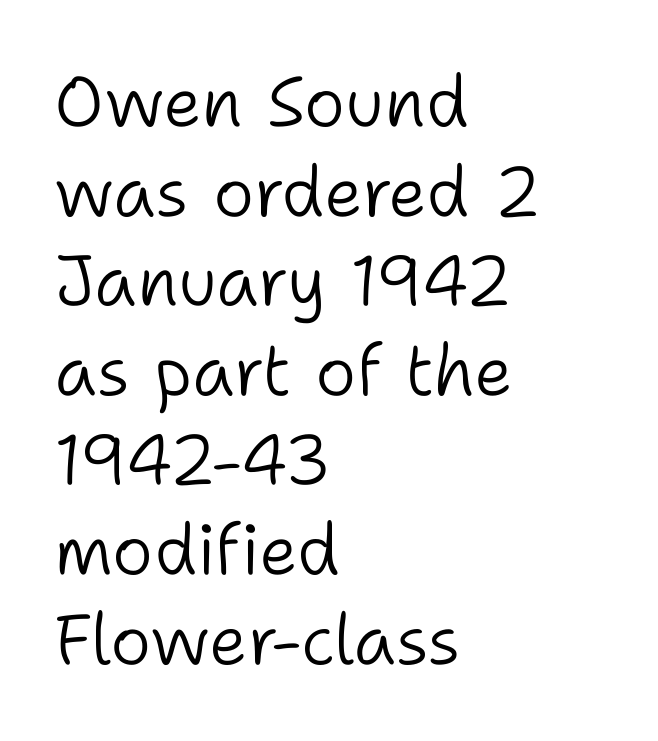
Q: Is the text bold? A: No.
Q: Is the text italic (slanted)? A: No, it is upright.
Q: Is the typeface a serif or a sans-serif typeface? A: Sans-serif.
Q: Is the text underlined? A: No.
Q: How is the paragraph aligned? A: Left-aligned.
Q: Is the spacing between letters normal or unusually wide? A: Normal.
Q: Is the spacing between lines tight, normal or loose? A: Normal.
Q: Width (condensed, normal, or wide)? A: Normal.
Q: Stroke contrast? A: Low.
Q: x-height? A: Medium.
Q: Monospaced? A: No.
